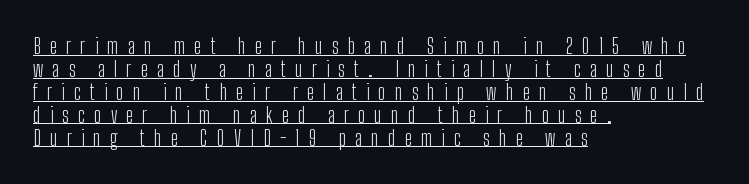
The typeface has the unassuming heft of standard copy or less. Compared with a centered layout, this one pins lines to the left instead. This block would grow much taller if given ordinary leading; it's compressed now. This is roman type, the default non-slanted kind. The string is rendered with underlining switched on. Each word looks stretched out because of the extra space between its letters.
